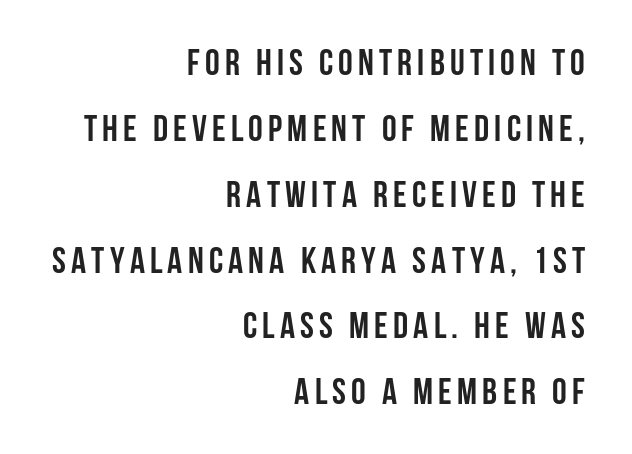
Q: Is the text bold? A: Yes.
Q: Is the text italic (slanted)? A: No, it is upright.
Q: Is the typeface a serif or a sans-serif typeface? A: Sans-serif.
Q: Is the text underlined? A: No.
Q: How is the paragraph aligned? A: Right-aligned.
Q: Width (condensed, normal, or wide)? A: Condensed.
Q: Stroke contrast? A: Low.
Q: x-height? A: Large.
Q: Monospaced? A: No.
